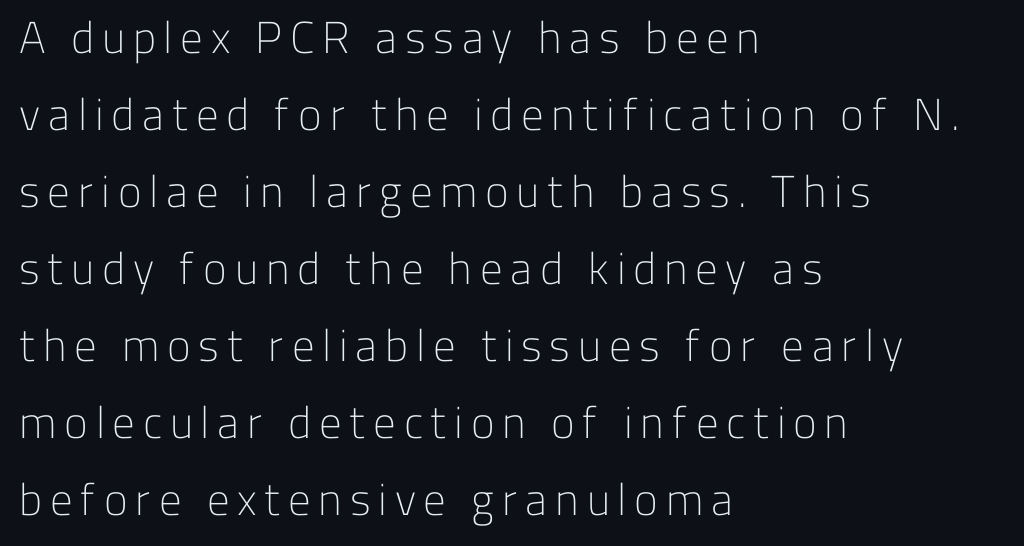
The image shows 45 px light sans-serif type, upright; set left-aligned, line spacing 1.71x, not underlined; low stroke contrast and a medium x-height.
